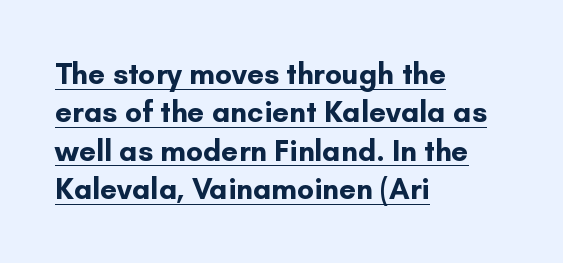
Bold? Absolutely — the strokes are thick and heavy. Each line starts at the same left margin while the right side varies. Check where the strokes stop: nothing finishes them off — pure sans. Line spacing here is normal. The letters advance in unequal steps, a hallmark of proportional type.
